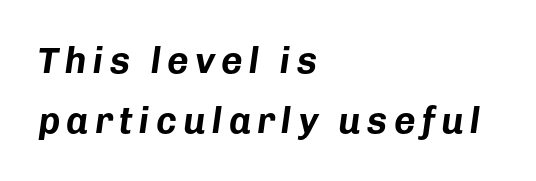
The image shows 37 px bold type, italic (leaning right); set left-aligned, normal line spacing (1.61x), not underlined; low stroke contrast and a medium x-height.
